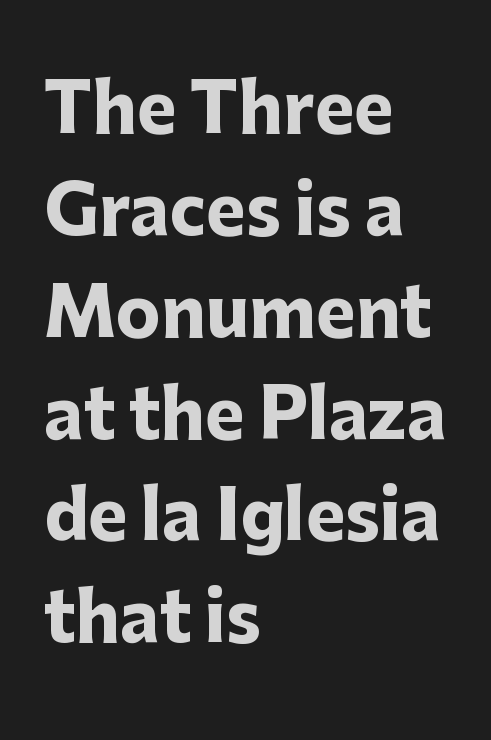
The image shows 67 px heavy sans-serif type, upright; set left-aligned, normal line spacing (1.52x), normal letter spacing, not underlined; low stroke contrast and a medium x-height.
